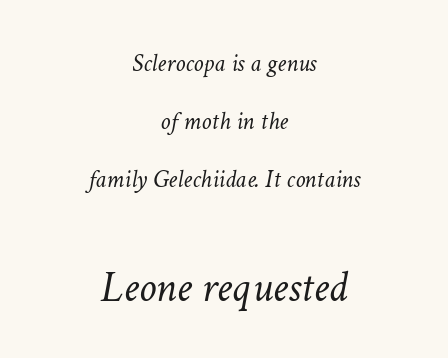
This sample has the flowing, uneven cadence of proportional lettering. Which of the two is more prominent by size? The second, at the bottom. Which margin do the lines hug? Neither — every line sits in the middle. The tracking reads as untouched default to a designer's eye. In terms of leading, this rendering errs on the spacious side.
